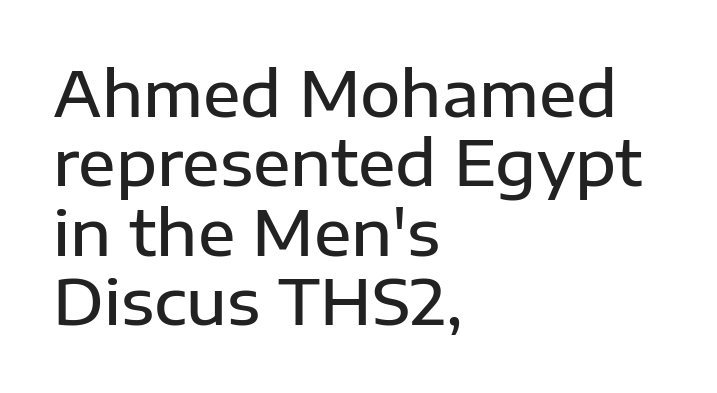
Font category for this specimen: sans-serif. Italic: no, the glyphs are upright roman. The ragged edge is on the right, which tells us the setting is flush left. Students, note that the glyphs here touch the page at normal intervals. Reading down the column, the eye jumps only a short way to each next line.
